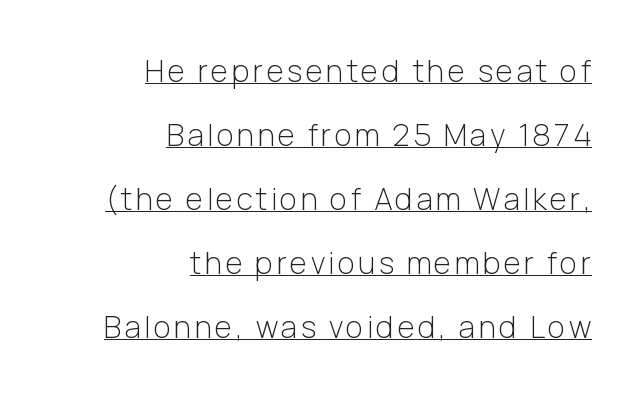
The string is rendered with underlining switched on. Every row of glyphs terminates at an identical x-position on the right. This sample has the flowing, uneven cadence of proportional lettering. Does the type have serifs? No, each stem ends abruptly.
